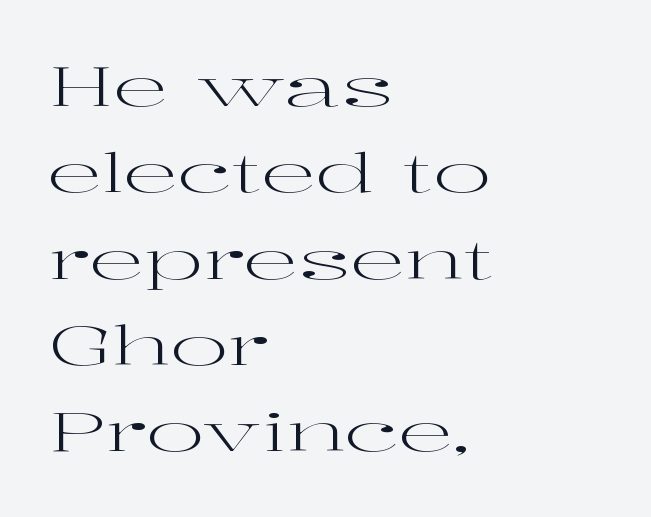
Q: Is the text bold? A: No.
Q: Is the text italic (slanted)? A: No, it is upright.
Q: Is the typeface a serif or a sans-serif typeface? A: Serif.
Q: Is the text underlined? A: No.
Q: How is the paragraph aligned? A: Left-aligned.
Q: Is the spacing between letters normal or unusually wide? A: Normal.
Q: Is the spacing between lines tight, normal or loose? A: Normal.
Q: Width (condensed, normal, or wide)? A: Wide.
Q: Stroke contrast? A: High.
Q: x-height? A: Medium.
Q: Monospaced? A: No.
